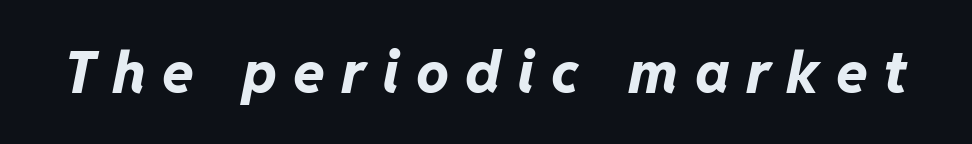
The image shows 58 px bold type, italic (leaning right); set unusually wide letter spacing (+0.28 em), not underlined; low stroke contrast and a medium x-height.
